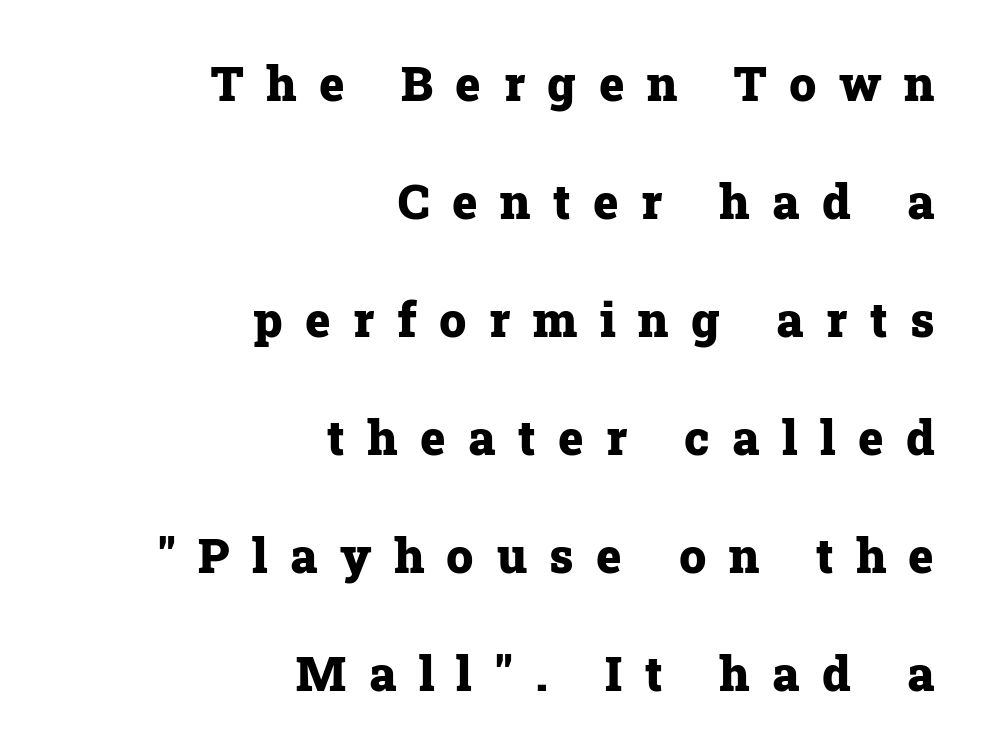
Only glyphs here, with clear space below each row. Note the varied advance widths — an 'i' is clearly narrower than an 'm'. The rendering shows small feet on the letterforms — a serif design. Someone cranked the tracking dial way up on this one. Stroke thickness is high; the sample reads as a true bold. Horizontal bands of white between lines are thick stripes.
